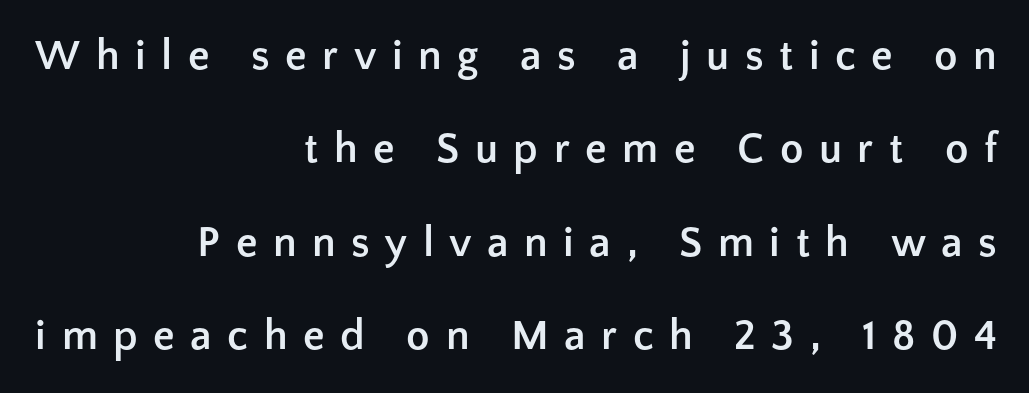
{"serif": "no", "italic": "no", "bold": "yes", "weight": "semibold", "width": "normal", "stroke_contrast": "low", "x_height": "medium", "monospaced": "no", "underline": "no", "align": "right", "line_spacing": "loose", "line_spacing_ratio": 2.17, "letter_spacing": "wide", "letter_spacing_em": 0.36, "glyph_px": 43}
